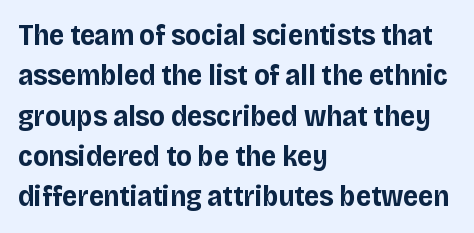
Q: Is the text bold? A: Yes.
Q: Is the text italic (slanted)? A: No, it is upright.
Q: Is the typeface a serif or a sans-serif typeface? A: Sans-serif.
Q: Is the text underlined? A: No.
Q: How is the paragraph aligned? A: Left-aligned.
Q: Is the spacing between letters normal or unusually wide? A: Normal.
Q: Is the spacing between lines tight, normal or loose? A: Normal.
Q: Width (condensed, normal, or wide)? A: Normal.
Q: Stroke contrast? A: Low.
Q: x-height? A: Large.
Q: Monospaced? A: No.
